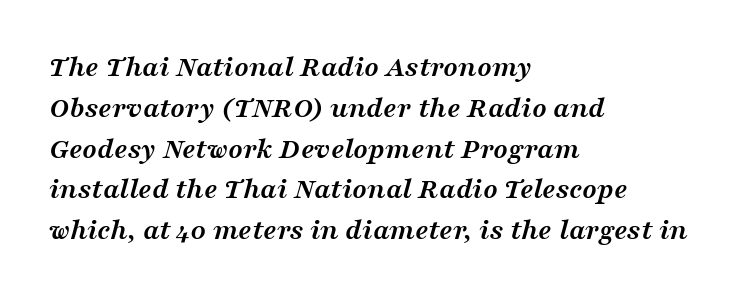
The image shows 30 px semibold, wide serif type, italic (leaning right); set left-aligned, normal line spacing (1.36x), normal letter spacing, not underlined; medium stroke contrast and a medium x-height.
